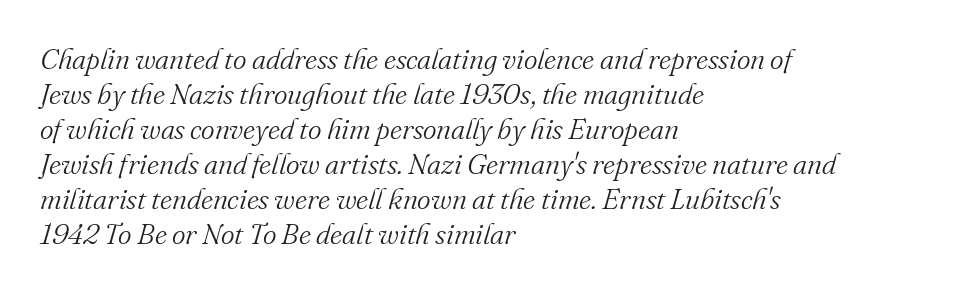
The image shows 29 px light serif type, italic (leaning right); set left-aligned, line spacing 1.21x, normal letter spacing, not underlined; medium stroke contrast and a small x-height.
